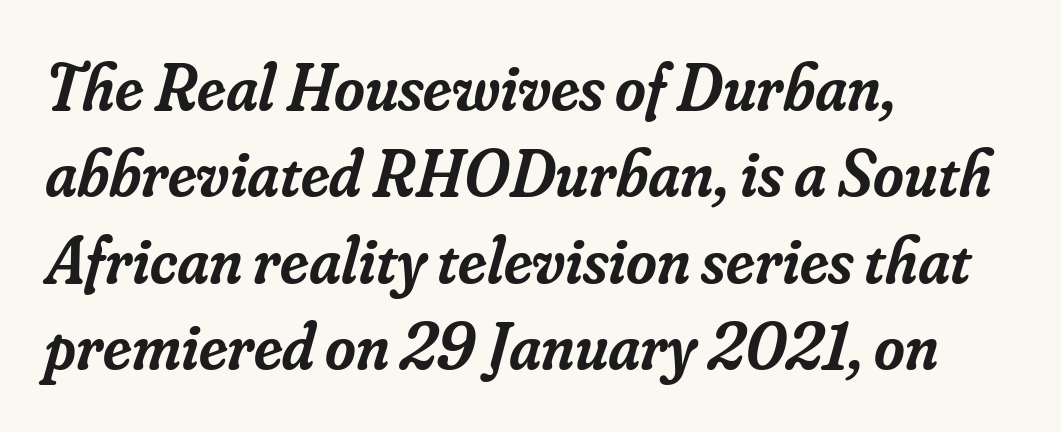
Q: Is the text bold? A: Semi-bold.
Q: Is the text italic (slanted)? A: Yes, it leans right by about 16 degrees.
Q: Is the typeface a serif or a sans-serif typeface? A: Serif.
Q: Is the text underlined? A: No.
Q: How is the paragraph aligned? A: Left-aligned.
Q: Is the spacing between letters normal or unusually wide? A: Normal.
Q: Is the spacing between lines tight, normal or loose? A: Normal.
Q: Width (condensed, normal, or wide)? A: Normal.
Q: Stroke contrast? A: Low.
Q: x-height? A: Small.
Q: Monospaced? A: No.
